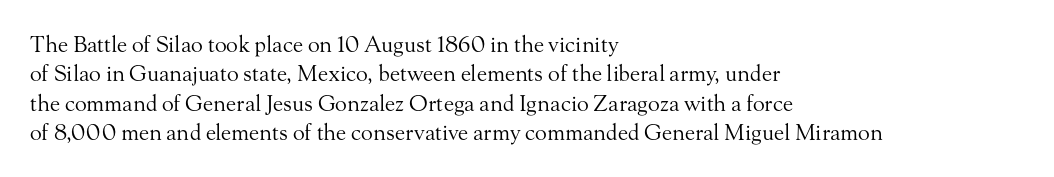
Q: Is the text bold? A: No.
Q: Is the text italic (slanted)? A: No, it is upright.
Q: Is the text underlined? A: No.
Q: How is the paragraph aligned? A: Left-aligned.
Q: Is the spacing between letters normal or unusually wide? A: Normal.
Q: Is the spacing between lines tight, normal or loose? A: Normal.
